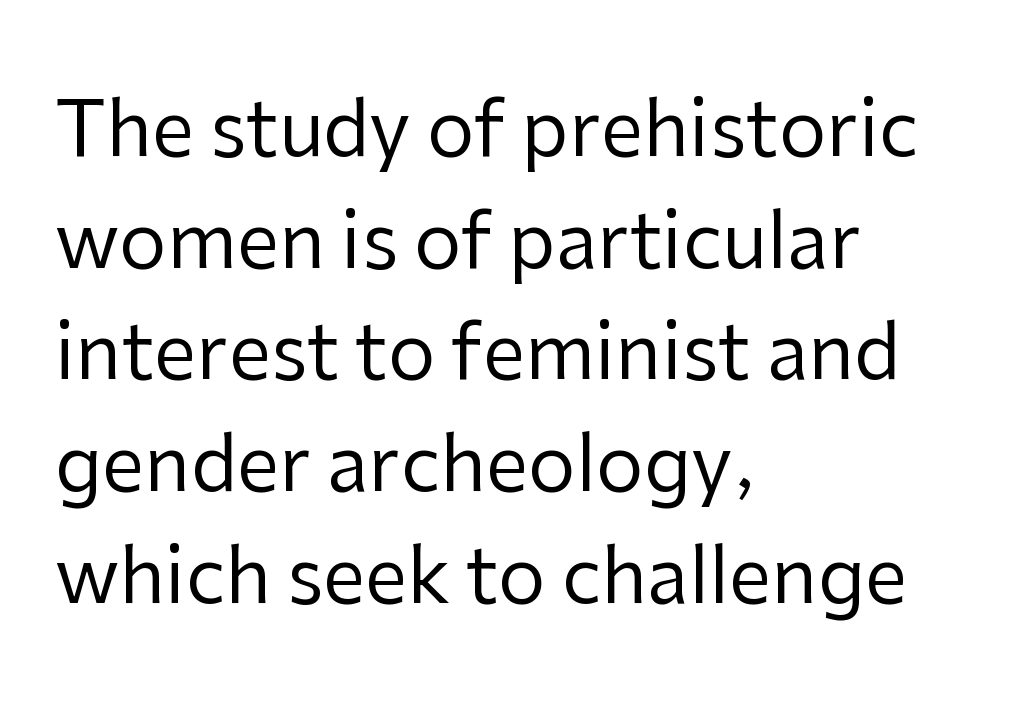
{"serif": "no", "italic": "no", "bold": "no", "weight": "regular", "width": "normal", "stroke_contrast": "low", "x_height": "medium", "monospaced": "no", "underline": "no", "align": "left", "line_spacing": "normal", "line_spacing_ratio": 1.47, "letter_spacing": "normal", "letter_spacing_em": 0.0, "glyph_px": 76}
